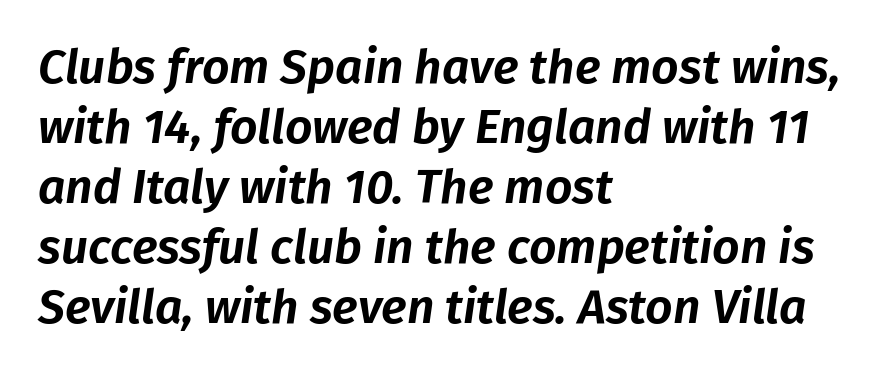
{"italic": "yes", "lean": "right", "slant_degrees": 8, "width": "normal", "stroke_contrast": "low", "x_height": "medium", "monospaced": "no", "underline": "no", "align": "left", "line_spacing": "normal", "line_spacing_ratio": 1.25, "letter_spacing": "normal", "letter_spacing_em": 0.0, "glyph_px": 48}
